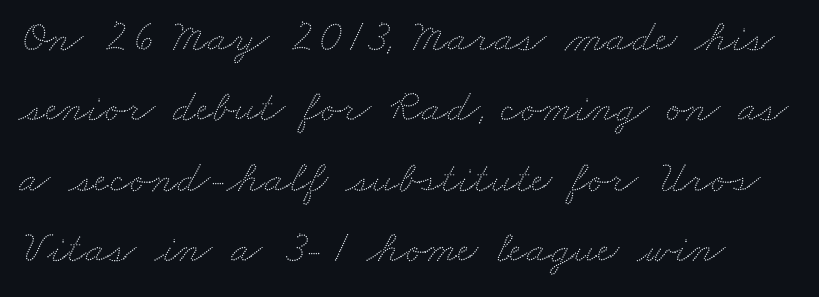
These lines are rendered in a variable-pitch font. The face used here is rendered with its standard letterfit. The leading is moderate, giving the passage an even texture. Underline: absent.
